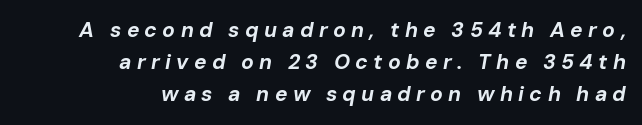
Q: Is the text bold? A: Yes.
Q: Is the text italic (slanted)? A: Yes, it leans right by about 10 degrees.
Q: Is the text underlined? A: No.
Q: How is the paragraph aligned? A: Right-aligned.
Q: Is the spacing between letters normal or unusually wide? A: Unusually wide.
Q: Is the spacing between lines tight, normal or loose? A: Normal.
